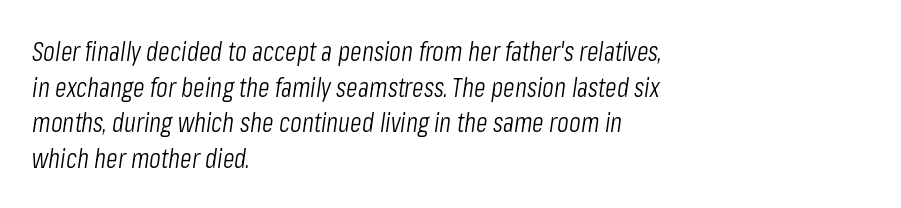
Q: Is the text bold? A: No.
Q: Is the text italic (slanted)? A: Yes, it leans right by about 8 degrees.
Q: Is the text underlined? A: No.
Q: How is the paragraph aligned? A: Left-aligned.
Q: Is the spacing between letters normal or unusually wide? A: Normal.
Q: Is the spacing between lines tight, normal or loose? A: Normal.
